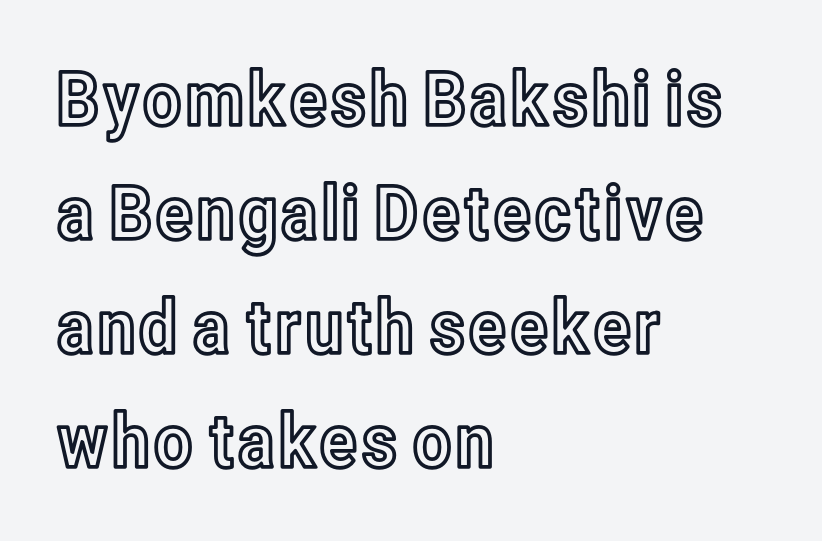
The image shows 75 px condensed type, upright; set left-aligned, normal line spacing (1.52x), normal letter spacing, not underlined; a medium x-height.
